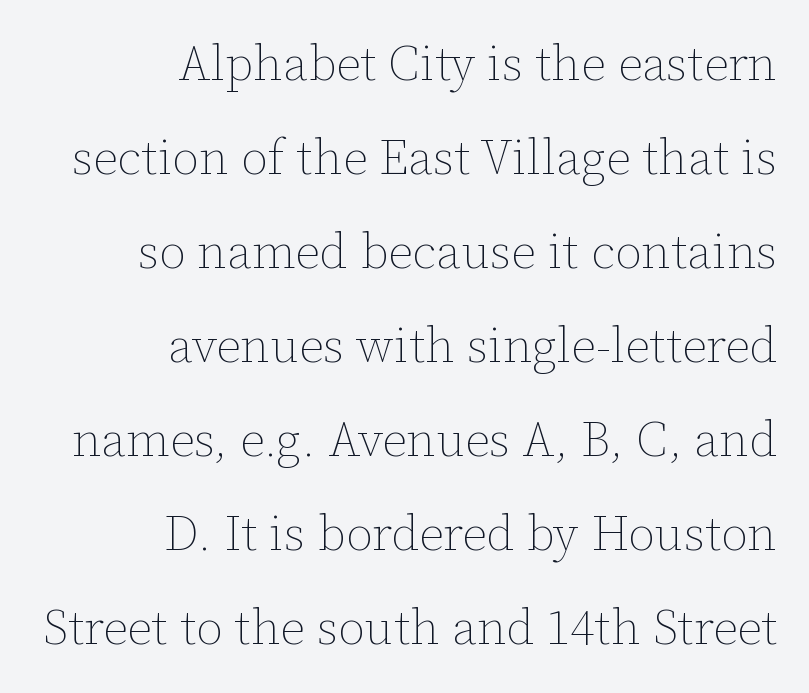
Q: Is the text bold? A: No.
Q: Is the text italic (slanted)? A: No, it is upright.
Q: Is the text underlined? A: No.
Q: How is the paragraph aligned? A: Right-aligned.
Q: Is the spacing between letters normal or unusually wide? A: Normal.
Q: Is the spacing between lines tight, normal or loose? A: Loose.
Q: Width (condensed, normal, or wide)? A: Normal.
Q: Stroke contrast? A: Low.
Q: x-height? A: Medium.
Q: Monospaced? A: No.
